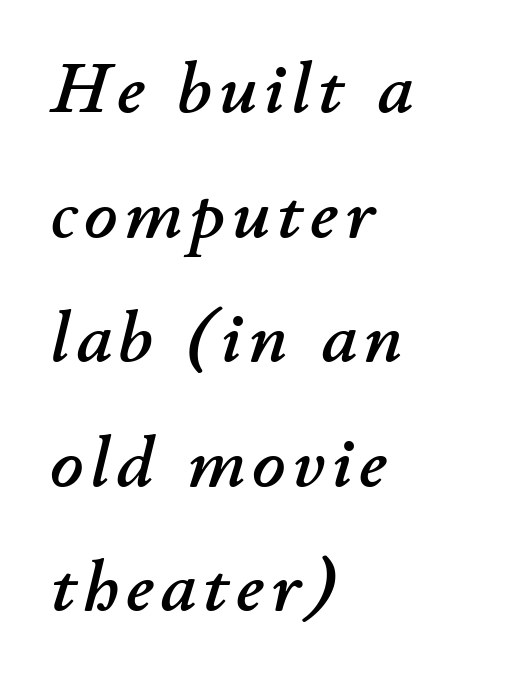
The image shows 72 px text type, italic (leaning right); set left-aligned, line spacing 1.73x, not underlined; low stroke contrast and a small x-height.
